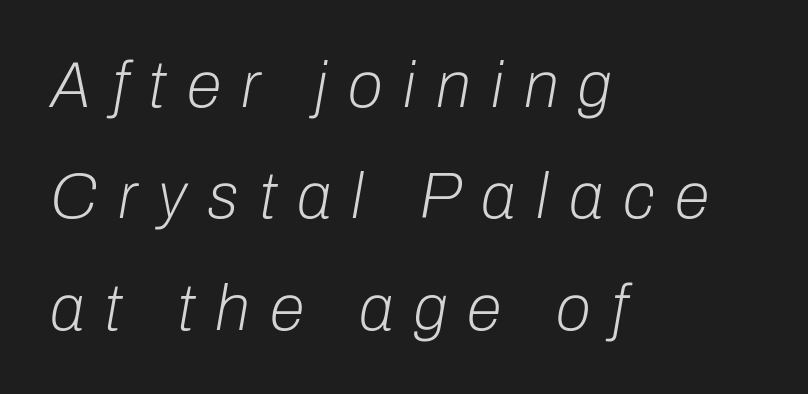
The image shows 64 px light type, italic (leaning right); set left-aligned, line spacing 1.74x, unusually wide letter spacing (+0.32 em), not underlined; low stroke contrast and a medium x-height.
